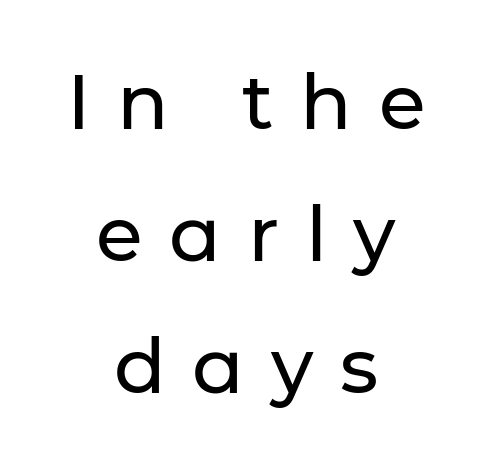
Q: Is the text italic (slanted)? A: No, it is upright.
Q: Is the typeface a serif or a sans-serif typeface? A: Sans-serif.
Q: Is the text underlined? A: No.
Q: How is the paragraph aligned? A: Centered.
Q: Is the spacing between letters normal or unusually wide? A: Unusually wide.
Q: Width (condensed, normal, or wide)? A: Normal.
Q: Stroke contrast? A: Low.
Q: x-height? A: Medium.
Q: Monospaced? A: No.
